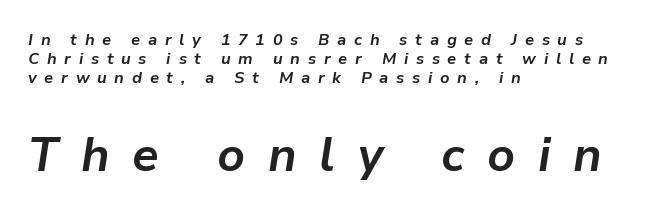
Q: Is the text bold? A: Yes.
Q: Is the text italic (slanted)? A: Yes, it leans right by about 9 degrees.
Q: Is the text underlined? A: No.
Q: How is the paragraph aligned? A: Left-aligned.
Q: Is the spacing between letters normal or unusually wide? A: Unusually wide.
Q: Which block of text is set in a larger size, the first (top) or the second (bottom)? A: The second (bottom) one.
Q: Width (condensed, normal, or wide)? A: Normal.
Q: Stroke contrast? A: Low.
Q: x-height? A: Medium.
Q: Monospaced? A: No.
